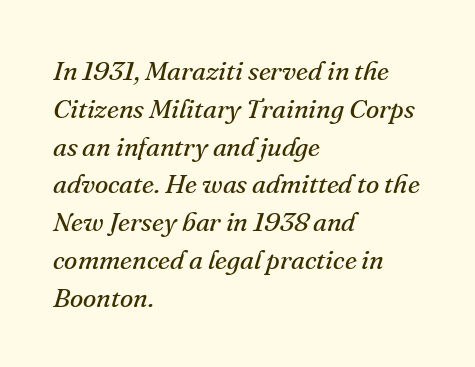
The face looks like a standard text weight, possibly lighter. This rendering leaves character spacing at its baseline value. Honestly, there is no underline to notice here at all. Caption: multi-line text, flush left, ragged right. The lines sit at an ordinary, default distance from one another.
